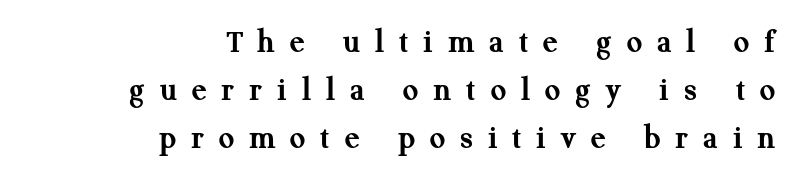
The image shows 34 px semibold serif type, upright; set right-aligned, normal line spacing (1.41x), unusually wide letter spacing (+0.44 em), not underlined; medium stroke contrast and a medium x-height.
